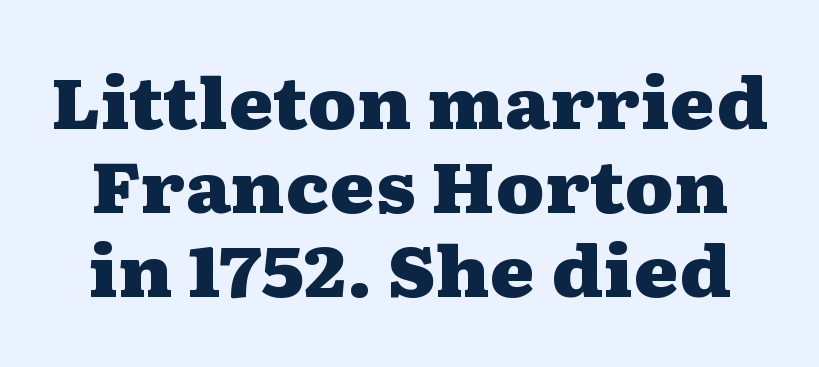
The words here are not underlined. Plenty of ink on the page — the face is bold. Posture: upright roman. Nothing unusual about the tracking: characters are spaced as the font intends. Is this a fixed-width face? No — the glyphs have proportional, varying widths.
